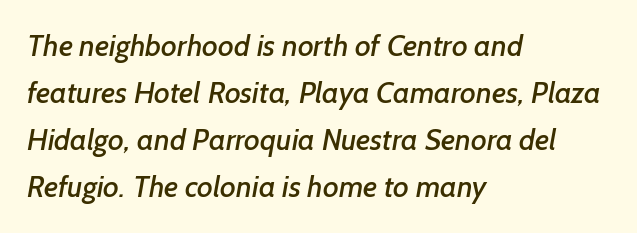
{"serif": "no", "width": "normal", "stroke_contrast": "low", "x_height": "medium", "monospaced": "no", "underline": "no", "align": "left", "line_spacing": "normal", "line_spacing_ratio": 1.57, "letter_spacing": "normal", "letter_spacing_em": 0.0, "glyph_px": 30}
